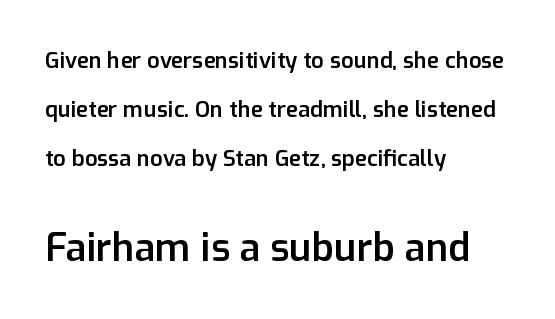
The image shows 38 px semibold sans-serif type, upright; set left-aligned, loose line spacing (2.22x), normal letter spacing, not underlined; the second (bottom) block is 1.73x larger; low stroke contrast and a medium x-height.
